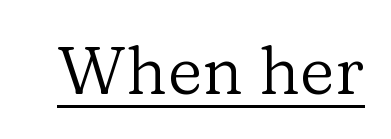
Q: Is the text bold? A: No.
Q: Is the text italic (slanted)? A: No, it is upright.
Q: Is the typeface a serif or a sans-serif typeface? A: Serif.
Q: Is the text underlined? A: Yes.
Q: Is the spacing between letters normal or unusually wide? A: Normal.
Q: Width (condensed, normal, or wide)? A: Normal.
Q: Stroke contrast? A: Low.
Q: x-height? A: Medium.
Q: Monospaced? A: No.
